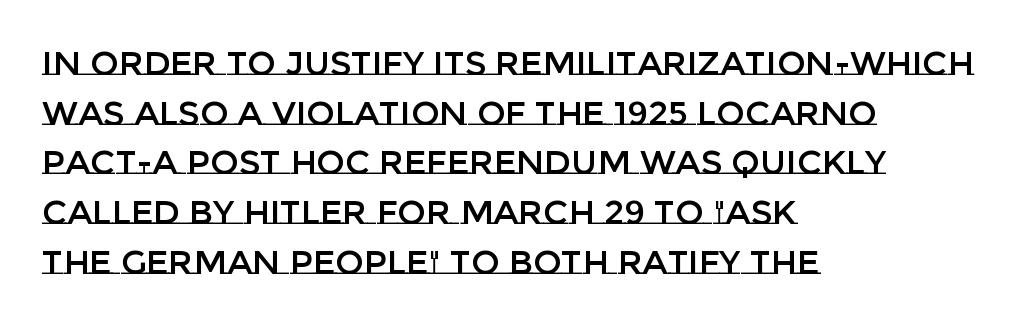
The image shows 34 px text type, upright; set left-aligned, normal line spacing (1.46x), normal letter spacing, not underlined; low stroke contrast and a large x-height.
